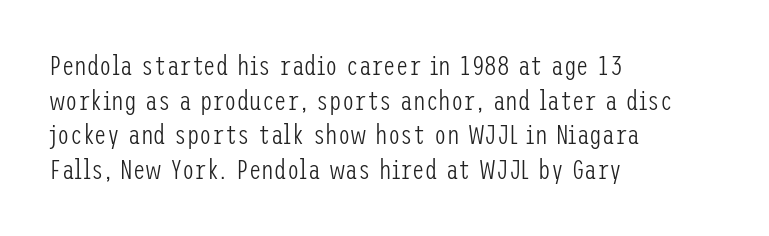
The weight would be labelled regular, book, light, or lighter still. The paragraph shown leans on its left margin. The typeface chosen for these lines omits serifs. Is the letter spacing exaggerated? No — it looks like the ordinary default. It's the straight-up-and-down kind of type.
